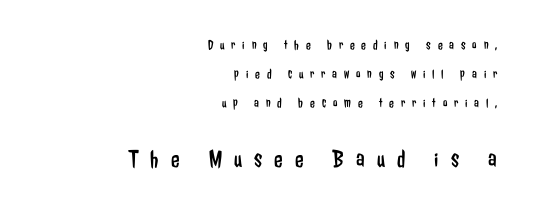
{"italic": "no", "bold": "no", "underline": "no", "align": "right", "line_spacing": "loose", "line_spacing_ratio": 2.06, "letter_spacing": "wide", "letter_spacing_em": 0.49, "larger_block": "second", "size_ratio": 1.79, "glyph_px": 25}
